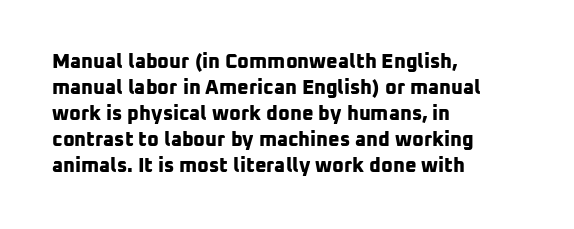
{"bold": "yes", "underline": "no", "align": "left", "line_spacing": "normal", "line_spacing_ratio": 1.3, "letter_spacing": "normal", "letter_spacing_em": 0.0, "glyph_px": 20}
